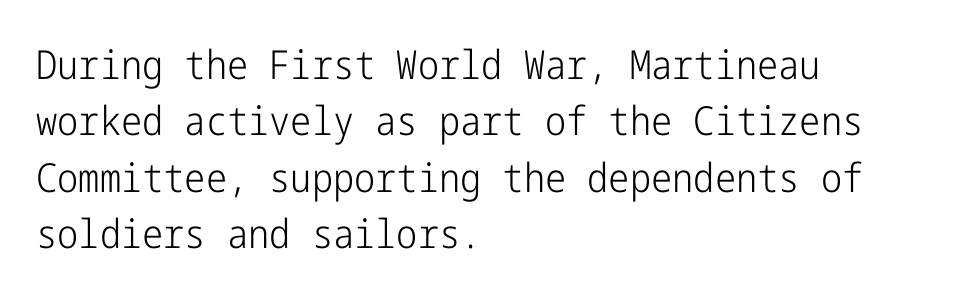
Q: Is the text bold? A: No.
Q: Is the text italic (slanted)? A: No, it is upright.
Q: Is the typeface a serif or a sans-serif typeface? A: Sans-serif.
Q: Is the text underlined? A: No.
Q: How is the paragraph aligned? A: Left-aligned.
Q: Is the spacing between letters normal or unusually wide? A: Normal.
Q: Is the spacing between lines tight, normal or loose? A: Normal.
Q: Width (condensed, normal, or wide)? A: Condensed.
Q: Stroke contrast? A: Low.
Q: x-height? A: Medium.
